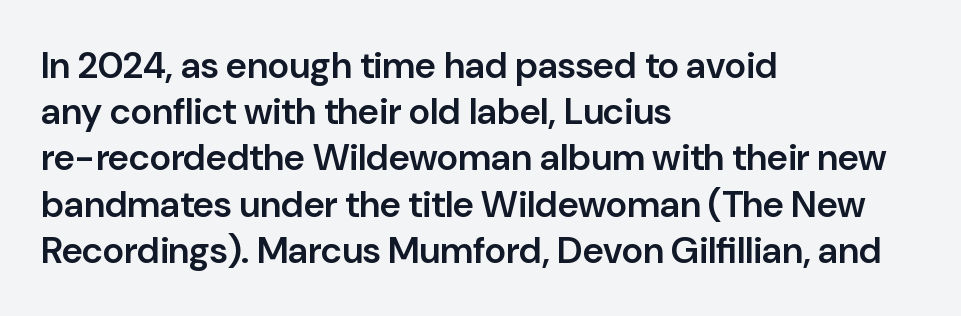
Here the designer chose a conventional face with non-uniform glyph widths. The words here are not underlined. No feet cap the strokes, marking this as sans-serif type. How heavy is the stroke? Medium-heavy — a semibold, shy of bold. The passage is arranged the way most books set body copy — flush left.
